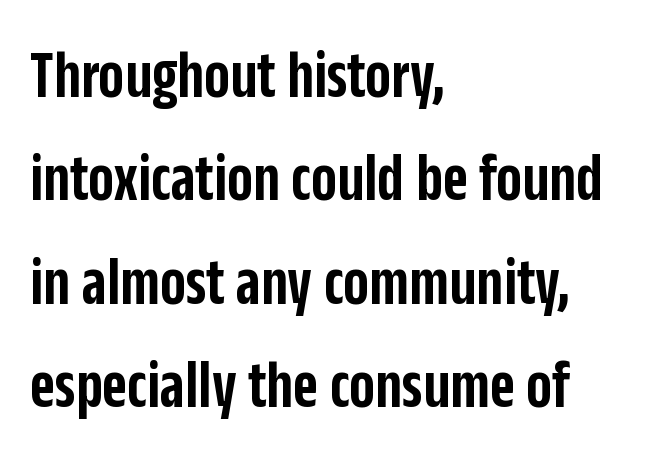
Q: Is the text bold? A: Semi-bold.
Q: Is the text italic (slanted)? A: No, it is upright.
Q: Is the typeface a serif or a sans-serif typeface? A: Sans-serif.
Q: Is the text underlined? A: No.
Q: How is the paragraph aligned? A: Left-aligned.
Q: Is the spacing between letters normal or unusually wide? A: Normal.
Q: Is the spacing between lines tight, normal or loose? A: Normal.
Q: Width (condensed, normal, or wide)? A: Condensed.
Q: Stroke contrast? A: Low.
Q: x-height? A: Large.
Q: Monospaced? A: No.
